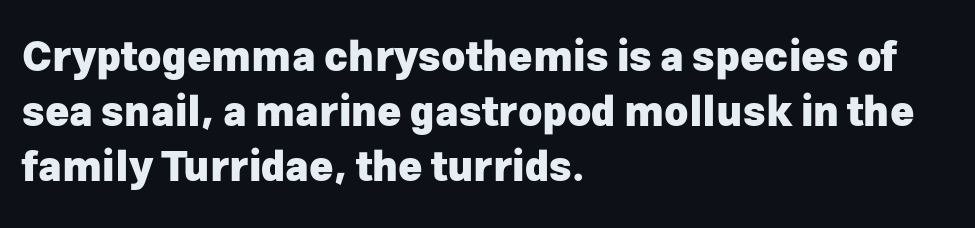
The lines sit at an ordinary, default distance from one another. The passage shown is typed in a proportional face where columns would drift. This sample uses a sans-serif face. Every letter is thick-stroked: bold, no question.
